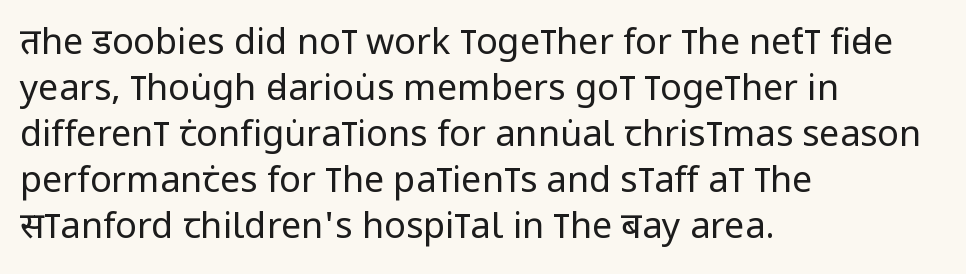
This is roman type, the default non-slanted kind. Which margin do the lines hug? The left one — the right edge is uneven. Rule under the text: the space is simply empty. The rows are spaced the way most documents space them. The font is comparable to plain body text, perhaps lighter. Character widths vary here, with narrow letters taking less room than wide ones.
